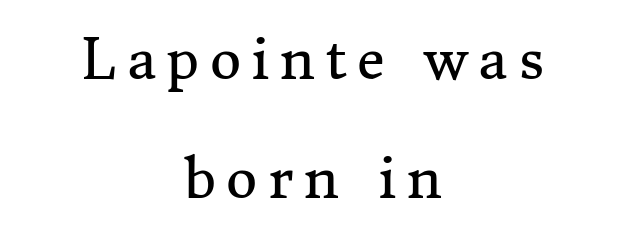
Q: Is the text bold? A: No.
Q: Is the text italic (slanted)? A: No, it is upright.
Q: Is the typeface a serif or a sans-serif typeface? A: Serif.
Q: Is the text underlined? A: No.
Q: How is the paragraph aligned? A: Centered.
Q: Is the spacing between lines tight, normal or loose? A: Loose.
Q: Width (condensed, normal, or wide)? A: Normal.
Q: Stroke contrast? A: Medium.
Q: x-height? A: Medium.
Q: Monospaced? A: No.
